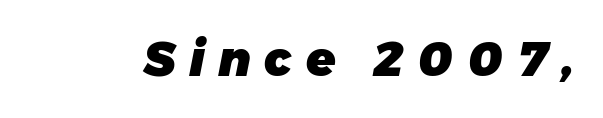
Each letter keeps its own natural width here, so spacing adapts to shape. The whole block is typeset with a tilt. Each row of text sits above clean, open space. The typesetting leans heavy: a genuine bold. Spacing between characters has been opened up far beyond the box default.
